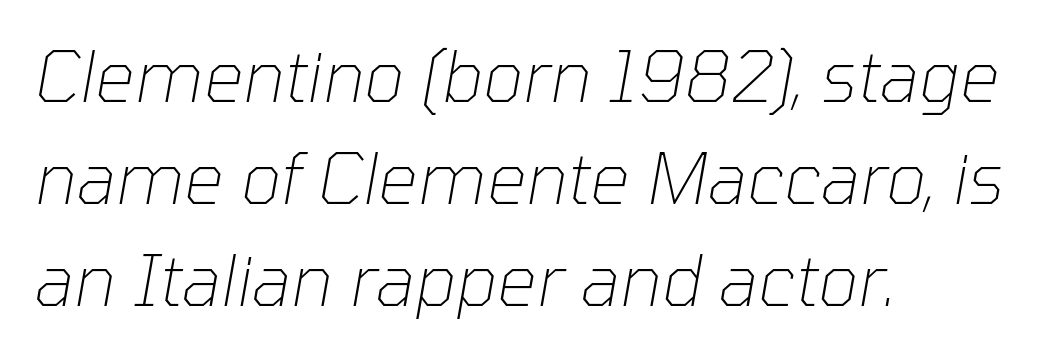
{"italic": "yes", "lean": "right", "slant_degrees": 10, "bold": "no", "weight": "thin", "width": "normal", "stroke_contrast": "low", "x_height": "medium", "monospaced": "no", "underline": "no", "align": "left", "line_spacing": "normal", "line_spacing_ratio": 1.46, "letter_spacing": "normal", "letter_spacing_em": 0.0, "glyph_px": 70}
